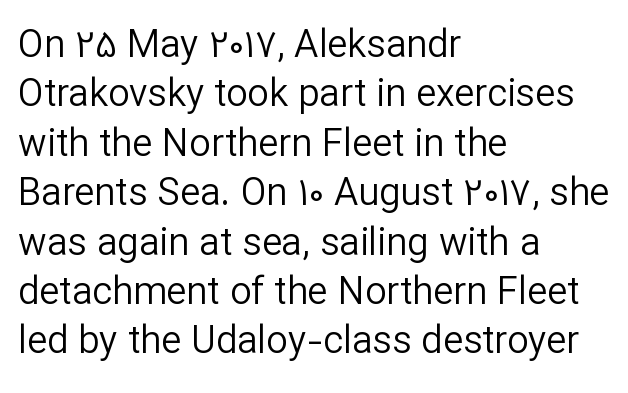
The image shows 38 px regular-weight sans-serif type, upright; set left-aligned, normal line spacing (1.3x), normal letter spacing, not underlined; low stroke contrast and a medium x-height.
